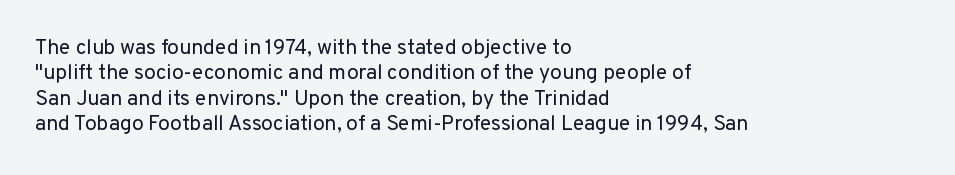
{"italic": "no", "bold": "no", "underline": "no", "align": "left", "line_spacing_ratio": 1.21, "letter_spacing": "normal", "letter_spacing_em": 0.0, "glyph_px": 21}
